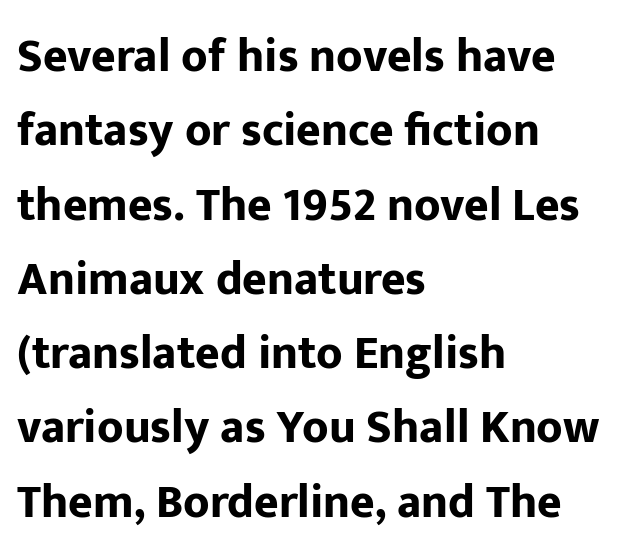
Q: Is the text bold? A: Yes.
Q: Is the text italic (slanted)? A: No, it is upright.
Q: Is the typeface a serif or a sans-serif typeface? A: Sans-serif.
Q: Is the text underlined? A: No.
Q: How is the paragraph aligned? A: Left-aligned.
Q: Is the spacing between letters normal or unusually wide? A: Normal.
Q: Is the spacing between lines tight, normal or loose? A: Normal.
Q: Width (condensed, normal, or wide)? A: Normal.
Q: Stroke contrast? A: Low.
Q: x-height? A: Medium.
Q: Monospaced? A: No.
